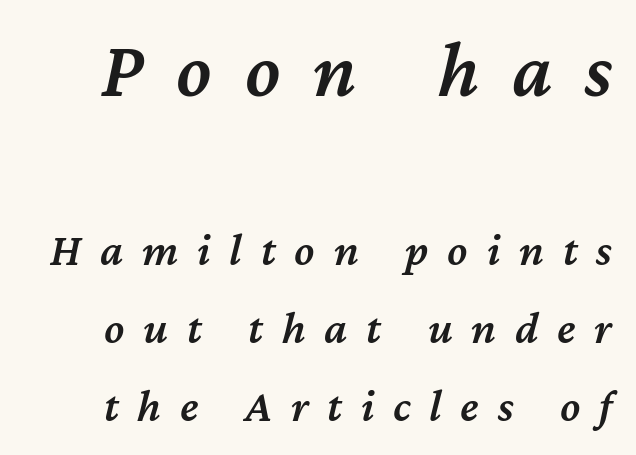
Q: Is the text bold? A: Semi-bold.
Q: Is the text italic (slanted)? A: Yes, it leans right by about 12 degrees.
Q: Is the text underlined? A: No.
Q: Is the spacing between letters normal or unusually wide? A: Unusually wide.
Q: Is the spacing between lines tight, normal or loose? A: Normal.
Q: Which block of text is set in a larger size, the first (top) or the second (bottom)? A: The first (top) one.
Q: Width (condensed, normal, or wide)? A: Normal.
Q: Stroke contrast? A: Medium.
Q: x-height? A: Medium.
Q: Monospaced? A: No.
